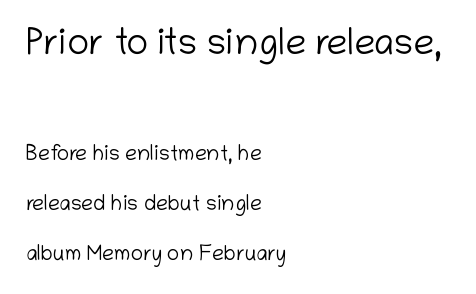
Q: Is the text bold? A: No.
Q: Is the text italic (slanted)? A: No, it is upright.
Q: Is the typeface a serif or a sans-serif typeface? A: Sans-serif.
Q: Is the text underlined? A: No.
Q: How is the paragraph aligned? A: Left-aligned.
Q: Is the spacing between letters normal or unusually wide? A: Normal.
Q: Is the spacing between lines tight, normal or loose? A: Loose.
Q: Which block of text is set in a larger size, the first (top) or the second (bottom)? A: The first (top) one.
Q: Width (condensed, normal, or wide)? A: Normal.
Q: Stroke contrast? A: Low.
Q: x-height? A: Medium.
Q: Monospaced? A: No.
